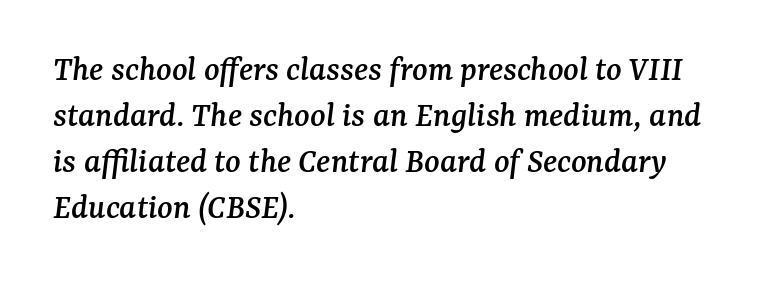
{"serif": "yes", "italic": "yes", "lean": "right", "slant_degrees": 7, "width": "normal", "stroke_contrast": "medium", "x_height": "medium", "monospaced": "no", "underline": "no", "align": "left", "line_spacing": "normal", "line_spacing_ratio": 1.28, "letter_spacing": "normal", "letter_spacing_em": 0.0, "glyph_px": 36}
